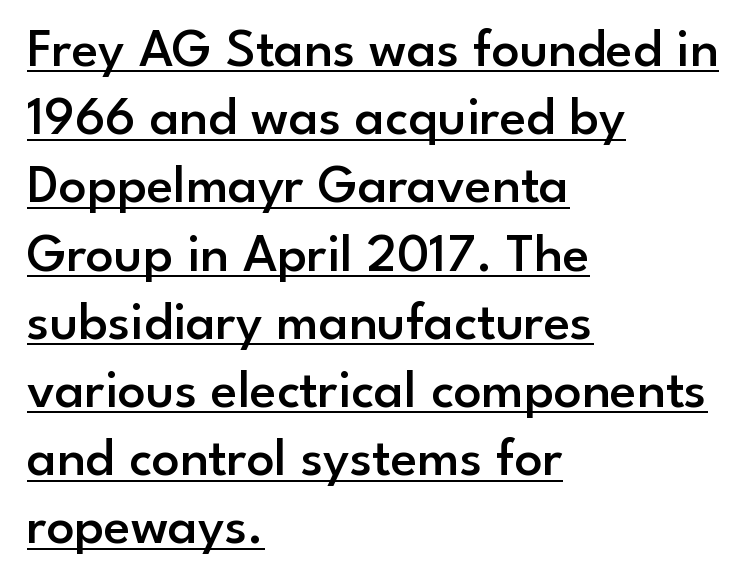
The image shows 55 px semibold sans-serif type, upright; set left-aligned, line spacing 1.24x, normal letter spacing, underlined; low stroke contrast and a small x-height.
